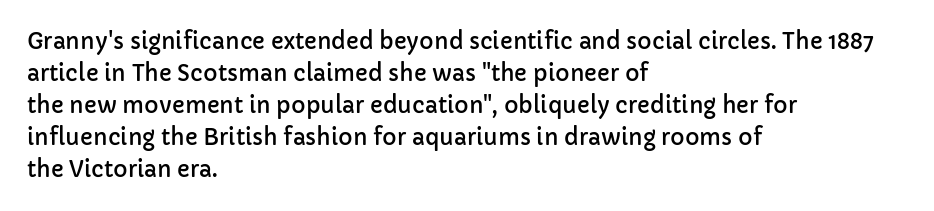
Q: Is the text italic (slanted)? A: No, it is upright.
Q: Is the text underlined? A: No.
Q: How is the paragraph aligned? A: Left-aligned.
Q: Is the spacing between letters normal or unusually wide? A: Normal.
Q: Is the spacing between lines tight, normal or loose? A: Normal.
